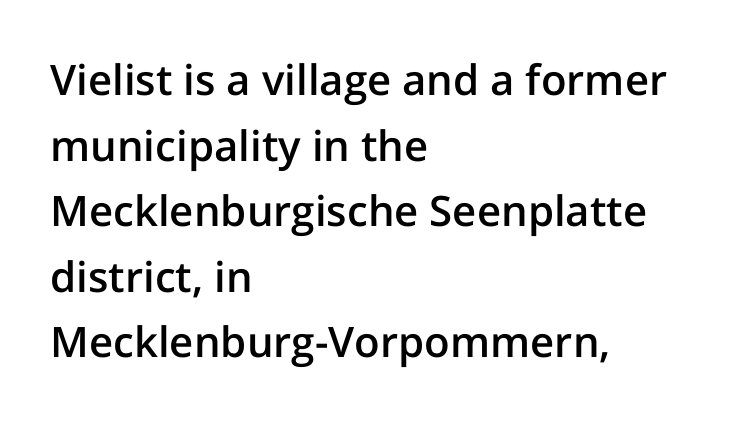
The image shows 42 px semibold sans-serif type, upright; set left-aligned, normal line spacing (1.56x), normal letter spacing, not underlined; low stroke contrast and a medium x-height.
